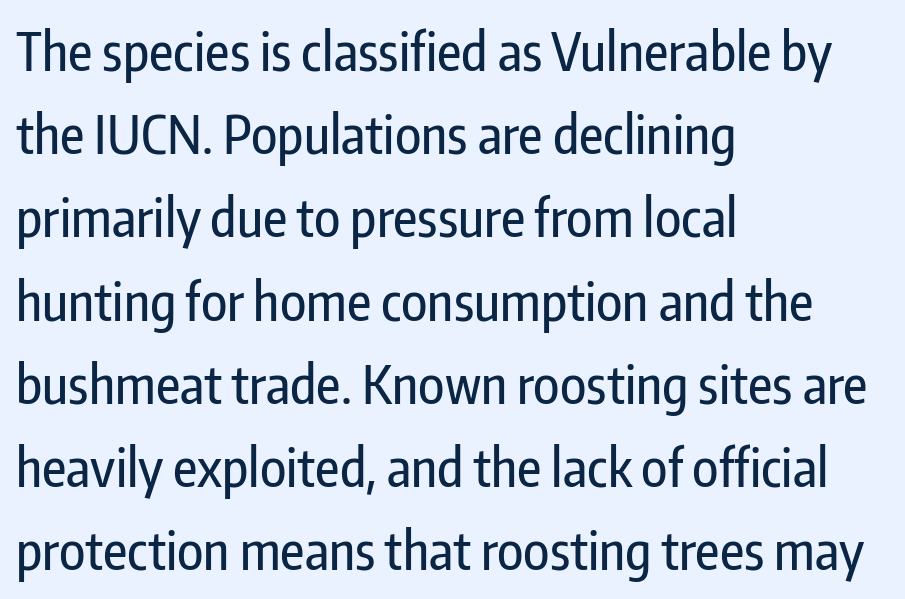
{"serif": "no", "italic": "no", "width": "condensed", "stroke_contrast": "low", "x_height": "medium", "monospaced": "no", "underline": "no", "align": "left", "line_spacing": "normal", "line_spacing_ratio": 1.57, "letter_spacing": "normal", "letter_spacing_em": 0.0, "glyph_px": 53}
